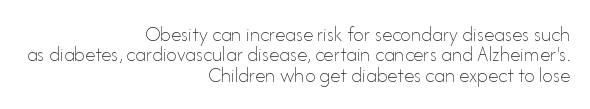
{"italic": "no", "bold": "no", "underline": "no", "align": "right", "line_spacing": "tight", "line_spacing_ratio": 0.97, "letter_spacing": "normal", "letter_spacing_em": 0.0, "glyph_px": 21}
